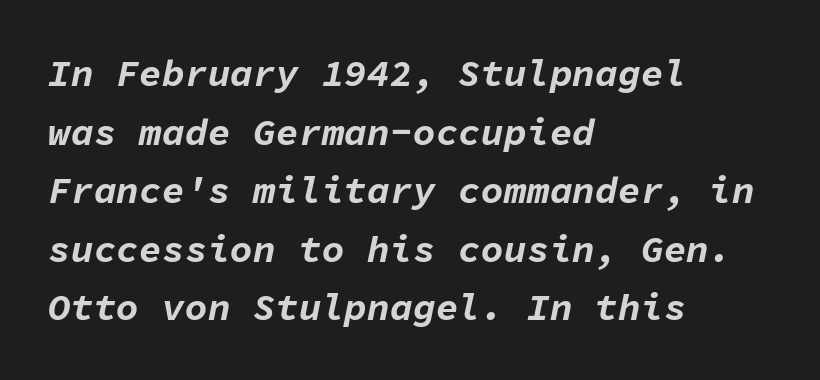
Is the letter spacing exaggerated? No — it looks like the ordinary default. The space beneath each line is pristine and unruled. Spacing verdict: monospaced, one width for all characters. Reading down the block, your eye returns to a fixed left position each line. This is heavy type, rendered in bold. This sample uses an oblique cut, with every glyph tilted off the vertical.
